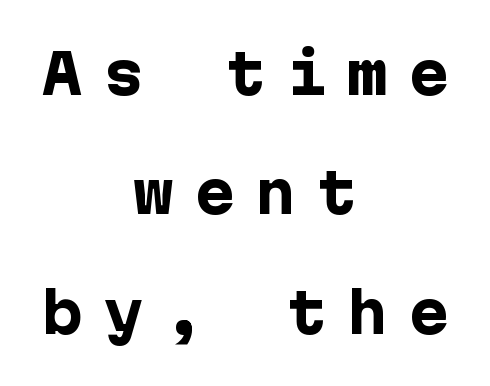
The glyphs have the mass of a bold cut. Each line is balanced around a shared central axis. Nothing sits at the stroke ends, so this counts as sans-serif. The space beneath each line is pristine and unruled. The font's upright variant was chosen for this text.
